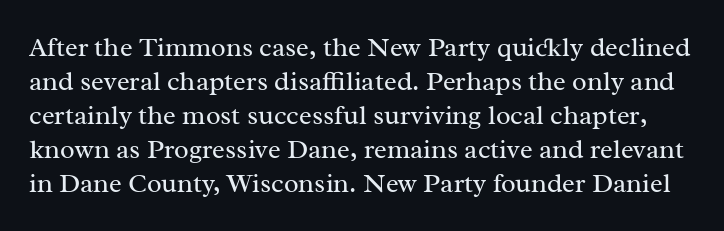
The image shows 27 px text type, upright; set normal line spacing (1.26x), normal letter spacing, not underlined.
